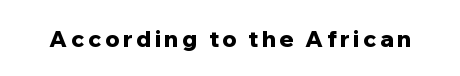
Q: Is the text bold? A: Yes.
Q: Is the text italic (slanted)? A: No, it is upright.
Q: Is the text underlined? A: No.
